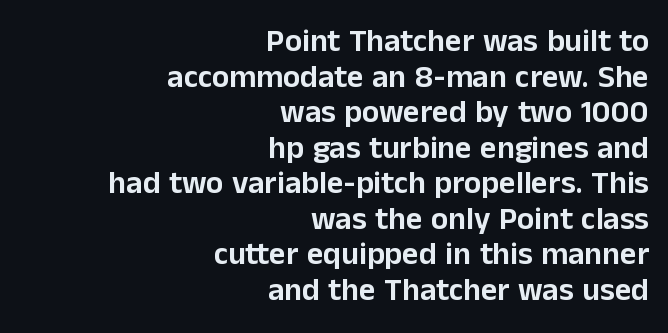
Unmarked baselines from the first word to the last. The paragraph has a hard right edge and a soft left edge. These lines are composed in type without serifs. One glance says dense: line gaps are narrower than usual. The letterforms sit shoulder to shoulder at normal distance. Is there any slant? The stems are plumb.
